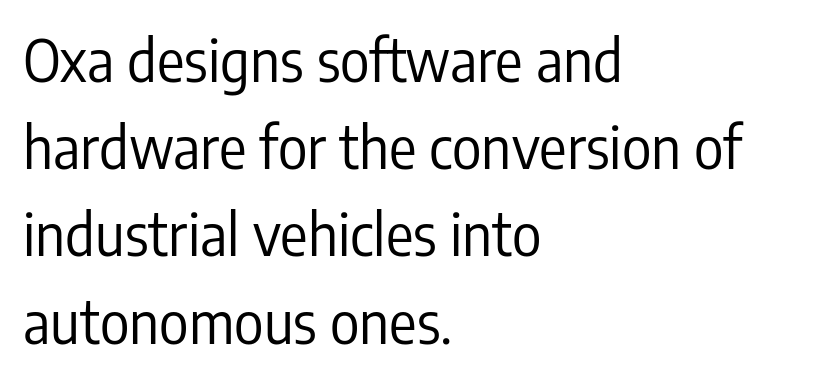
The image shows 57 px regular-weight, condensed sans-serif type, upright; set left-aligned, normal line spacing (1.53x), normal letter spacing, not underlined; low stroke contrast and a medium x-height.
